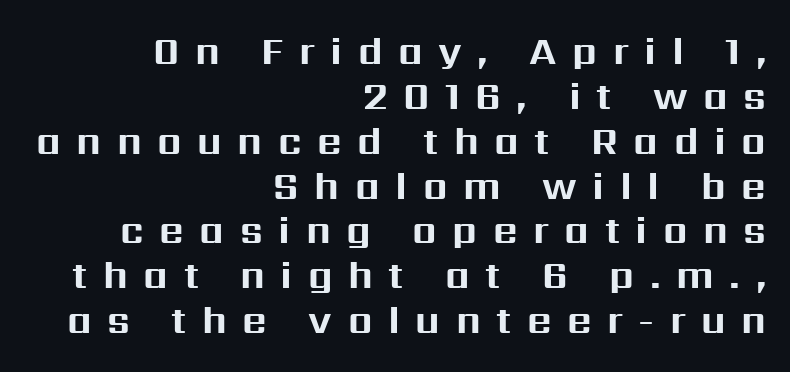
Each row of text sits above clean, open space. Check where the strokes stop: nothing finishes them off — pure sans. Observe the wide spacing: letters keep a clear distance from each other. Weight check: bold — yes, fully. The passage shown is typed in a proportional face where columns would drift.
